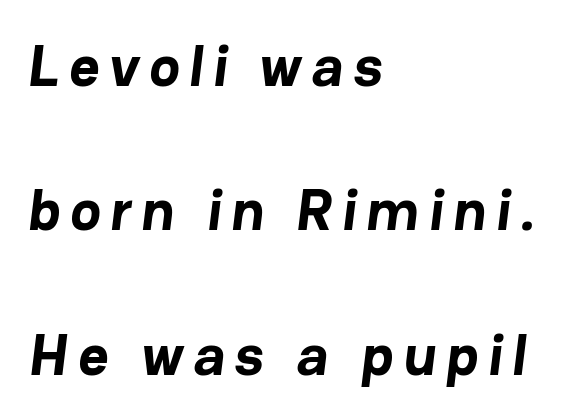
The image shows 58 px bold sans-serif type; set left-aligned, loose line spacing (2.49x), not underlined; low stroke contrast and a medium x-height.
